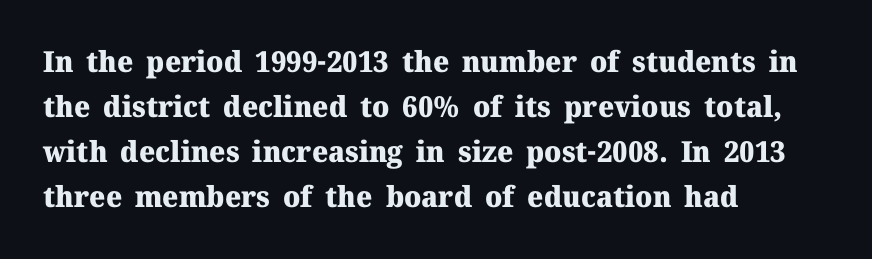
Just letters on the line, the space beneath them empty. Rendered with straight, roman letterforms. A typesetter would call this proportional, since set widths differ per character. This rendering employs a face with finishing strokes, i.e., a serif.
